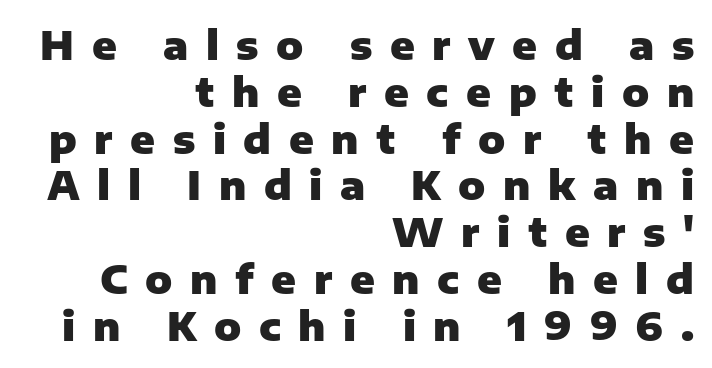
{"serif": "no", "italic": "no", "bold": "yes", "weight": "heavy", "width": "normal", "stroke_contrast": "low", "x_height": "medium", "monospaced": "no", "underline": "no", "align": "right", "line_spacing_ratio": 1.17, "letter_spacing": "wide", "letter_spacing_em": 0.44, "glyph_px": 40}
